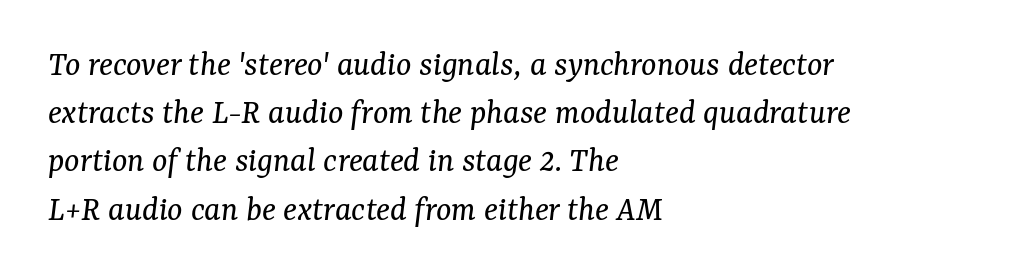
The image shows 36 px regular-weight serif type, italic (leaning right); set left-aligned, normal line spacing (1.34x), normal letter spacing, not underlined; medium stroke contrast and a medium x-height.
